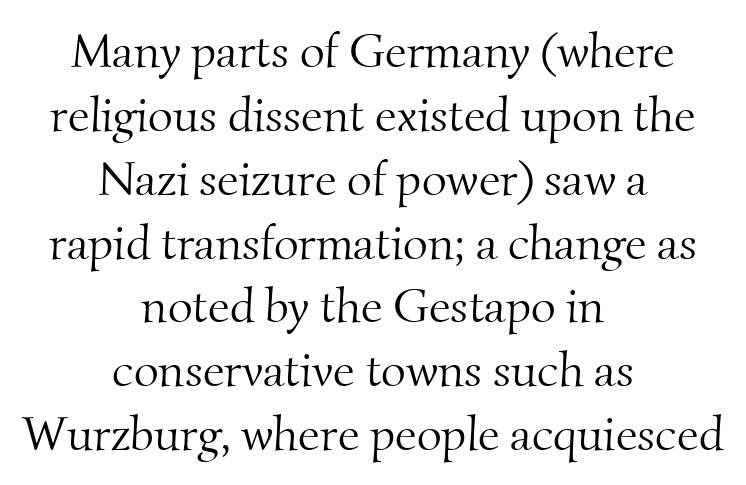
The image shows 48 px light serif type; set centered, normal line spacing (1.33x), normal letter spacing, not underlined; medium stroke contrast and a small x-height.
